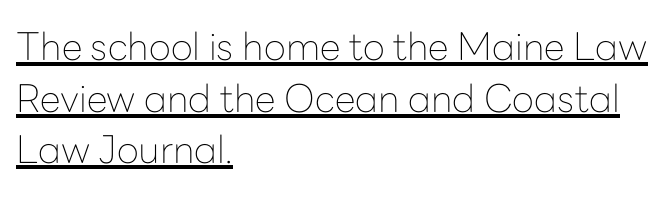
The image shows 38 px thin sans-serif type, upright; set left-aligned, normal line spacing (1.36x), normal letter spacing, underlined; low stroke contrast and a medium x-height.
